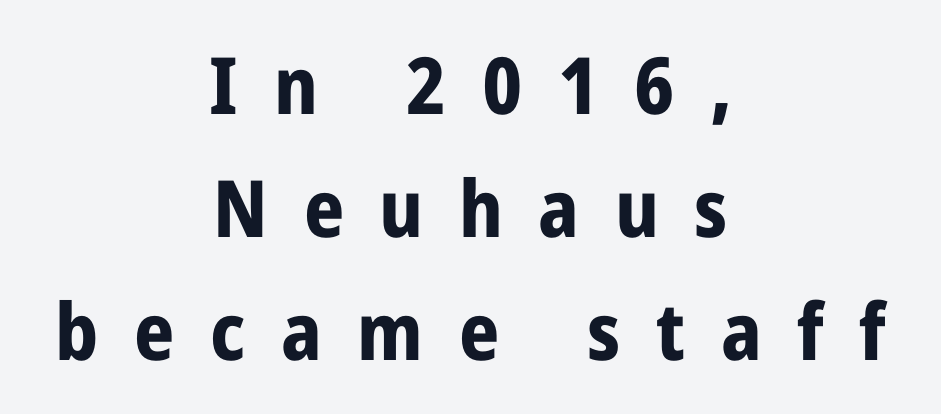
{"serif": "no", "italic": "no", "bold": "yes", "weight": "bold", "width": "condensed", "stroke_contrast": "low", "x_height": "medium", "monospaced": "no", "underline": "no", "align": "center", "line_spacing": "normal", "line_spacing_ratio": 1.56, "letter_spacing": "wide", "letter_spacing_em": 0.45, "glyph_px": 79}
